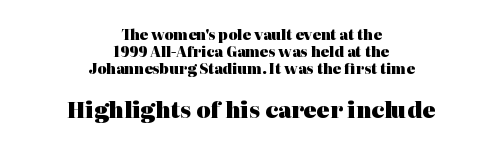
The image shows 22 px bold type, upright; set centered, line spacing 1.23x, normal letter spacing, not underlined; the second (bottom) block is 1.57x larger.
